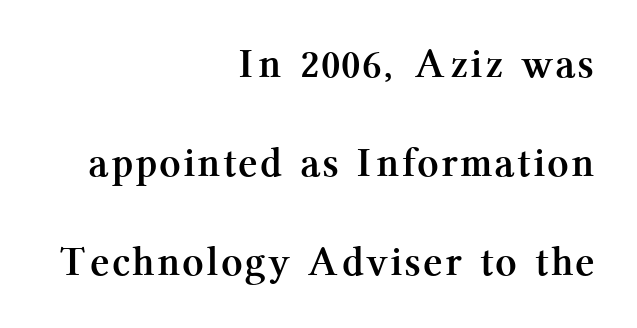
Think of a printed novel: that variable character pitch is what you see here. The designer went with a serif here, giving each stem small feet. These lines are set flush right with a ragged left edge. When letters stand straight like this, we call the style roman or upright. Stroke thickness is high; the sample reads as a true bold. Compared with typical paragraphs, the rows here are farther apart.
